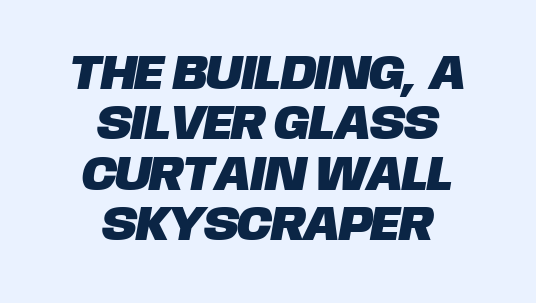
The image shows 49 px sans-serif type; set centered, tight line spacing (1.03x), normal letter spacing, not underlined; low stroke contrast and a large x-height.
